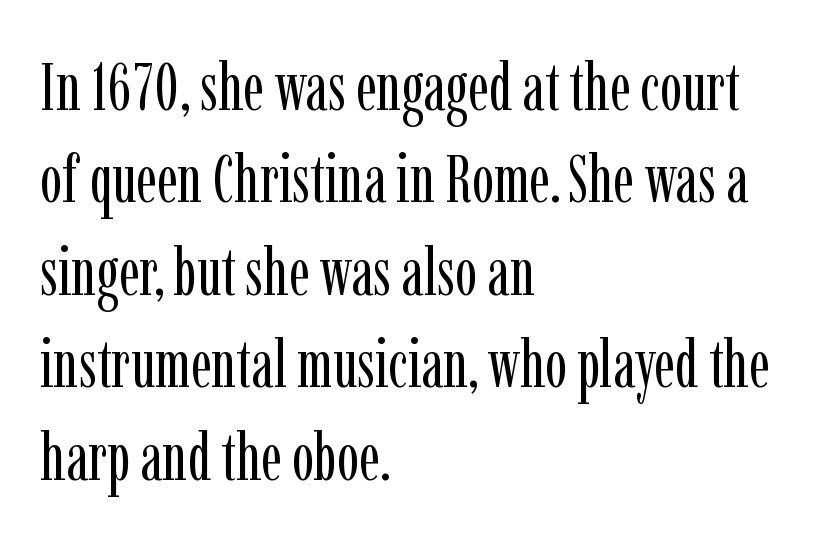
Reading down the column, the eye jumps a familiar distance to each next line. This is not heavy type; no bold has been used. Compared with a centered layout, this one pins lines to the left instead. Rule under the text: the space is simply empty. Spacing between characters is what you'd get straight out of the box. Each letter keeps its own natural width here, so spacing adapts to shape.
